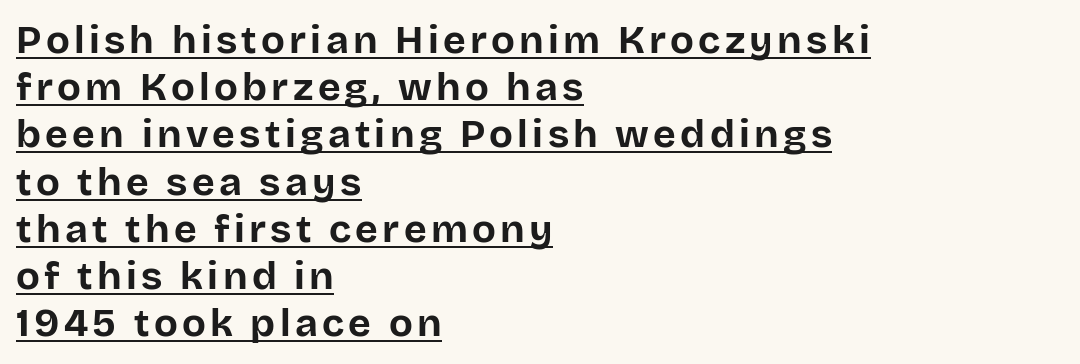
The image shows 39 px bold sans-serif type, upright; set left-aligned, line spacing 1.21x, underlined; low stroke contrast and a large x-height.
